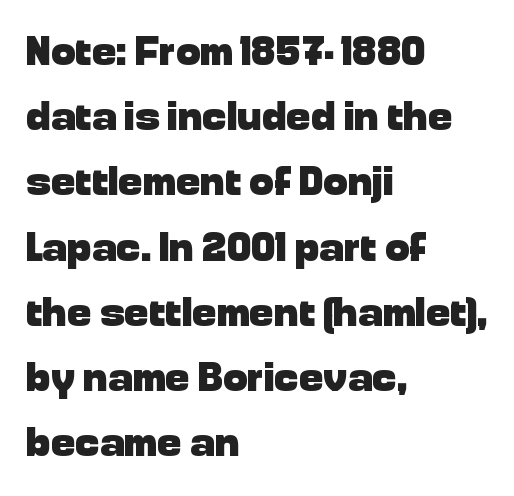
The image shows 41 px heavy sans-serif type, upright; set left-aligned, normal line spacing (1.59x), normal letter spacing, not underlined; low stroke contrast and a medium x-height.
